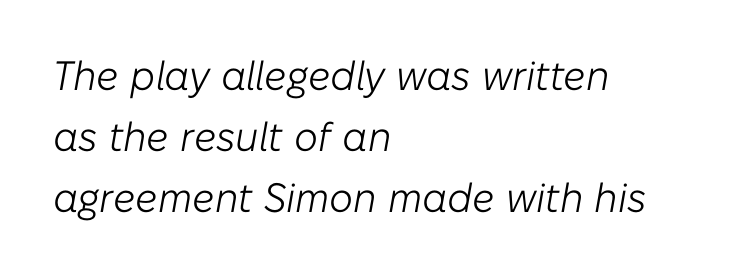
Q: Is the text bold? A: No.
Q: Is the text italic (slanted)? A: Yes, it leans right by about 10 degrees.
Q: Is the text underlined? A: No.
Q: How is the paragraph aligned? A: Left-aligned.
Q: Is the spacing between letters normal or unusually wide? A: Normal.
Q: Is the spacing between lines tight, normal or loose? A: Normal.
Q: Width (condensed, normal, or wide)? A: Normal.
Q: Stroke contrast? A: Low.
Q: x-height? A: Medium.
Q: Monospaced? A: No.
